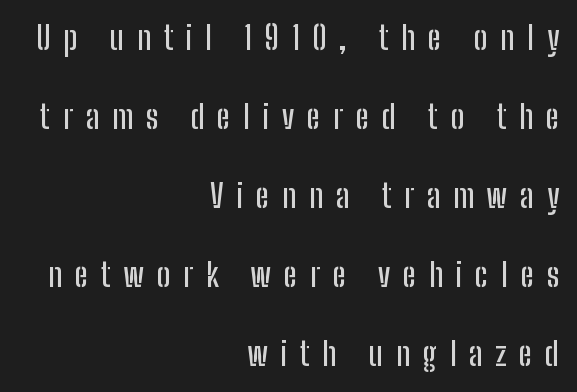
{"serif": "no", "italic": "no", "width": "condensed", "stroke_contrast": "low", "x_height": "medium", "monospaced": "no", "underline": "no", "align": "right", "line_spacing": "loose", "line_spacing_ratio": 2.47, "letter_spacing": "wide", "letter_spacing_em": 0.4, "glyph_px": 32}
